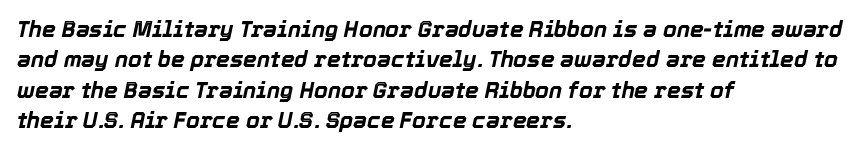
The compositor pushed each line to the left boundary. Thick stems and heavy bowls — unmistakably bold. Notice how the stems are inclined rather than vertical — that's the hallmark of italics. Rule under the text: the space is simply empty.
